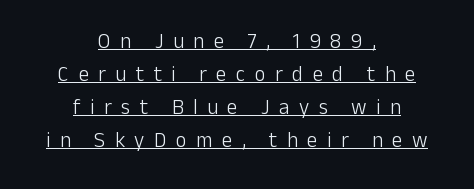
{"italic": "no", "bold": "no", "underline": "yes", "align": "center", "line_spacing": "normal", "line_spacing_ratio": 1.57, "letter_spacing": "wide", "letter_spacing_em": 0.45, "glyph_px": 21}
